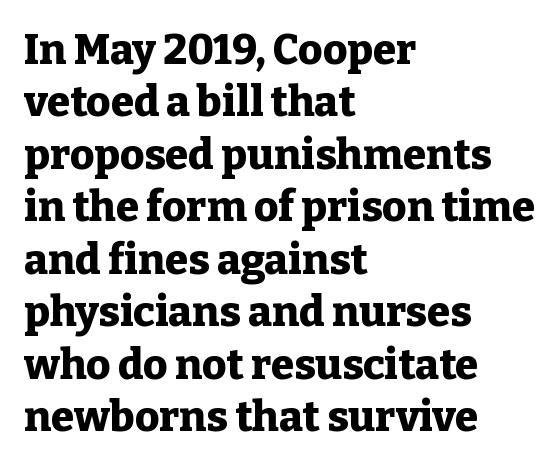
Q: Is the text bold? A: Yes.
Q: Is the text italic (slanted)? A: No, it is upright.
Q: Is the typeface a serif or a sans-serif typeface? A: Serif.
Q: Is the text underlined? A: No.
Q: How is the paragraph aligned? A: Left-aligned.
Q: Is the spacing between letters normal or unusually wide? A: Normal.
Q: Is the spacing between lines tight, normal or loose? A: Normal.
Q: Width (condensed, normal, or wide)? A: Normal.
Q: Stroke contrast? A: Low.
Q: x-height? A: Medium.
Q: Monospaced? A: No.
